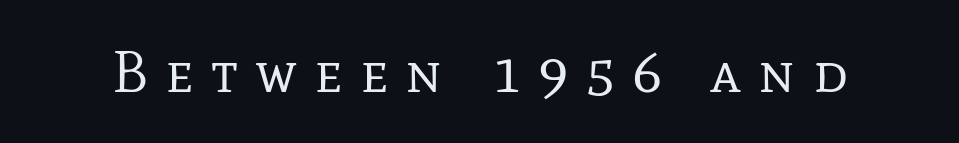
The type sits square on the baseline with zero lean. A typesetter would call this proportional, since set widths differ per character. Serifs: yes, visible at the terminals of the letterforms. Letter spacing: wide.
